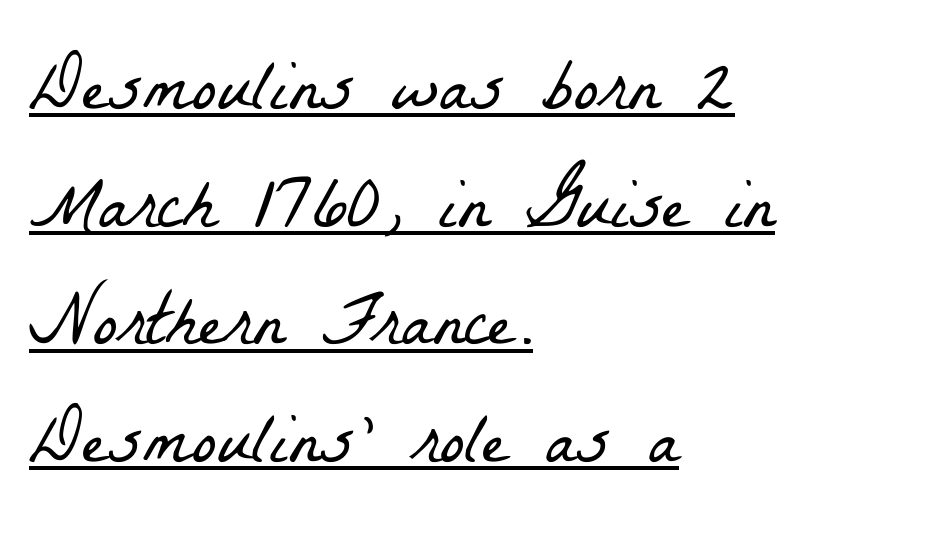
Q: Is the text bold? A: No.
Q: Is the typeface a serif or a sans-serif typeface? A: Serif.
Q: Is the text underlined? A: Yes.
Q: How is the paragraph aligned? A: Left-aligned.
Q: Is the spacing between letters normal or unusually wide? A: Normal.
Q: Is the spacing between lines tight, normal or loose? A: Normal.
Q: Width (condensed, normal, or wide)? A: Condensed.
Q: Stroke contrast? A: Low.
Q: x-height? A: Medium.
Q: Monospaced? A: No.
